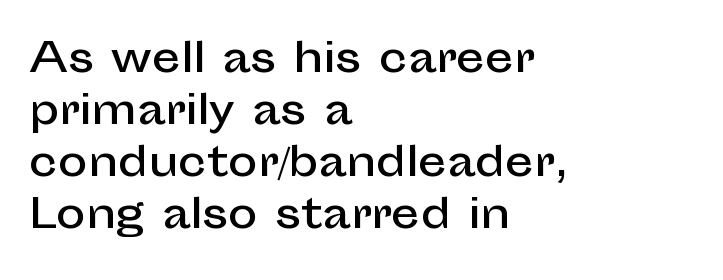
Q: Is the text italic (slanted)? A: No, it is upright.
Q: Is the typeface a serif or a sans-serif typeface? A: Sans-serif.
Q: Is the text underlined? A: No.
Q: How is the paragraph aligned? A: Left-aligned.
Q: Is the spacing between letters normal or unusually wide? A: Normal.
Q: Is the spacing between lines tight, normal or loose? A: Normal.
Q: Width (condensed, normal, or wide)? A: Normal.
Q: Stroke contrast? A: Low.
Q: x-height? A: Medium.
Q: Monospaced? A: No.
